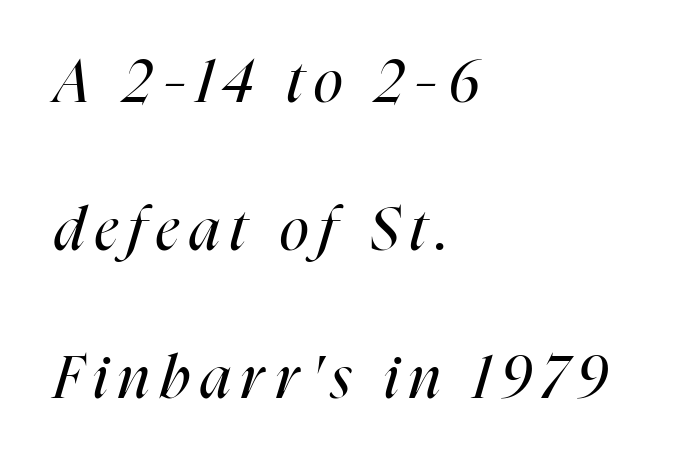
Q: Is the text bold? A: No.
Q: Is the text italic (slanted)? A: Yes, it leans right by about 16 degrees.
Q: Is the text underlined? A: No.
Q: How is the paragraph aligned? A: Left-aligned.
Q: Is the spacing between lines tight, normal or loose? A: Loose.
Q: Width (condensed, normal, or wide)? A: Condensed.
Q: Stroke contrast? A: High.
Q: x-height? A: Medium.
Q: Monospaced? A: No.
